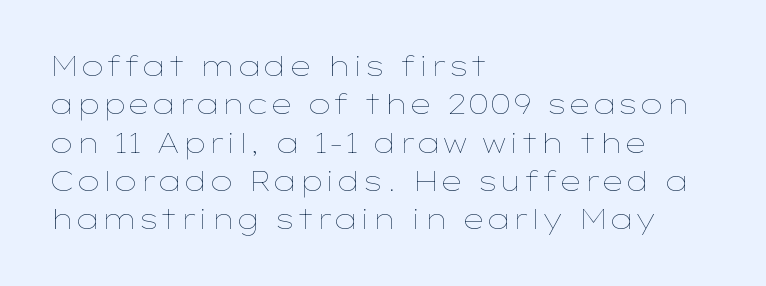
Every row of glyphs begins at an identical x-position on the left. A roman cut, with each character standing at attention. Does the leading feel generous? No, just average. The tracking reads as untouched default to a designer's eye.
